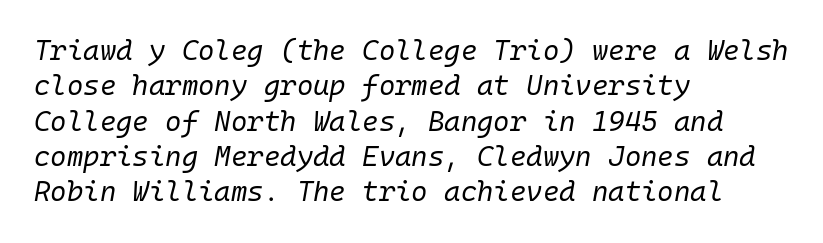
{"italic": "yes", "lean": "right", "slant_degrees": 10, "bold": "no", "weight": "regular", "width": "normal", "stroke_contrast": "low", "x_height": "medium", "monospaced": "yes", "underline": "no", "align": "left", "line_spacing": "normal", "line_spacing_ratio": 1.26, "letter_spacing": "normal", "letter_spacing_em": 0.0, "glyph_px": 28}
